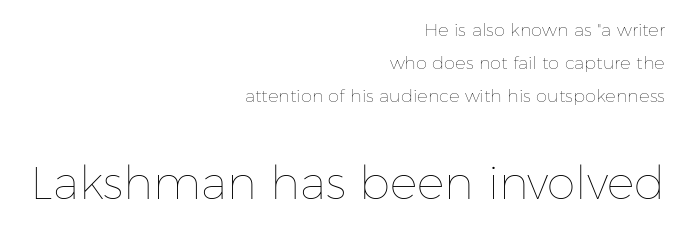
{"italic": "no", "bold": "no", "weight": "thin", "width": "normal", "stroke_contrast": "low", "x_height": "medium", "monospaced": "no", "underline": "no", "align": "right", "line_spacing_ratio": 1.83, "letter_spacing": "normal", "letter_spacing_em": 0.0, "larger_block": "second", "size_ratio": 2.56, "glyph_px": 46}
